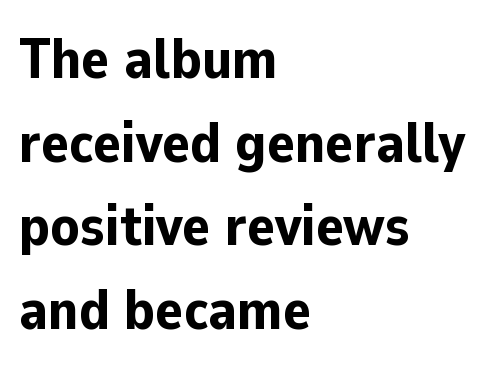
The passage shown is typed in a proportional face where columns would drift. This sample is left-justified, so line endings fall wherever the words run out. Tracking here is standard; glyphs follow each other at the usual distance. Compared with an ordinary text face, these strokes are far heavier — a full bold.
